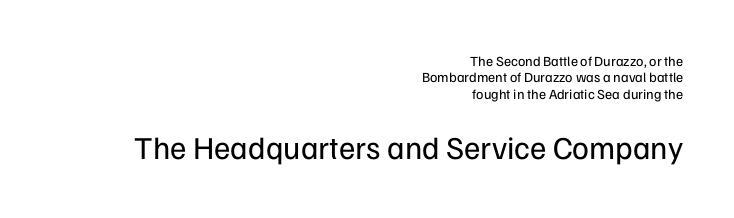
The image shows 32 px regular-weight sans-serif type, upright; set right-aligned, line spacing 1.17x, normal letter spacing, not underlined; the second (bottom) block is 2.29x larger; low stroke contrast and a medium x-height.
